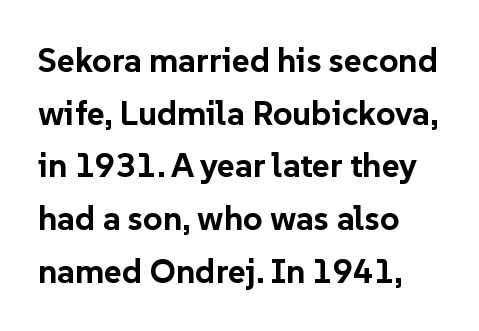
Vertical spacing — default. Inter-character spacing is left at the font's built-in metrics. Has an underline been added? It has not. Note the varied advance widths — an 'i' is clearly narrower than an 'm'. Does the weight exceed regular? Yes, all the way to bold. In terms of letterform style, serifs are entirely absent.
